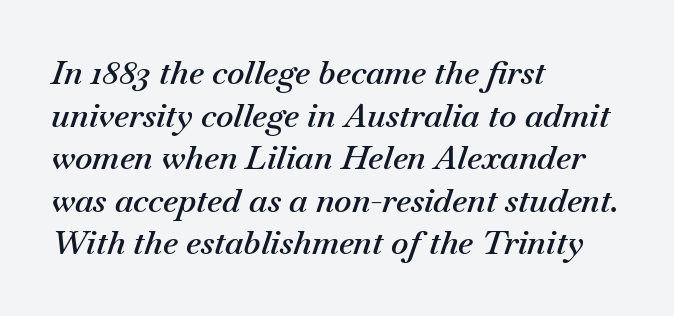
The image shows 33 px semibold type, italic (leaning right); set left-aligned, normal line spacing (1.29x), normal letter spacing, not underlined; medium stroke contrast and a small x-height.
